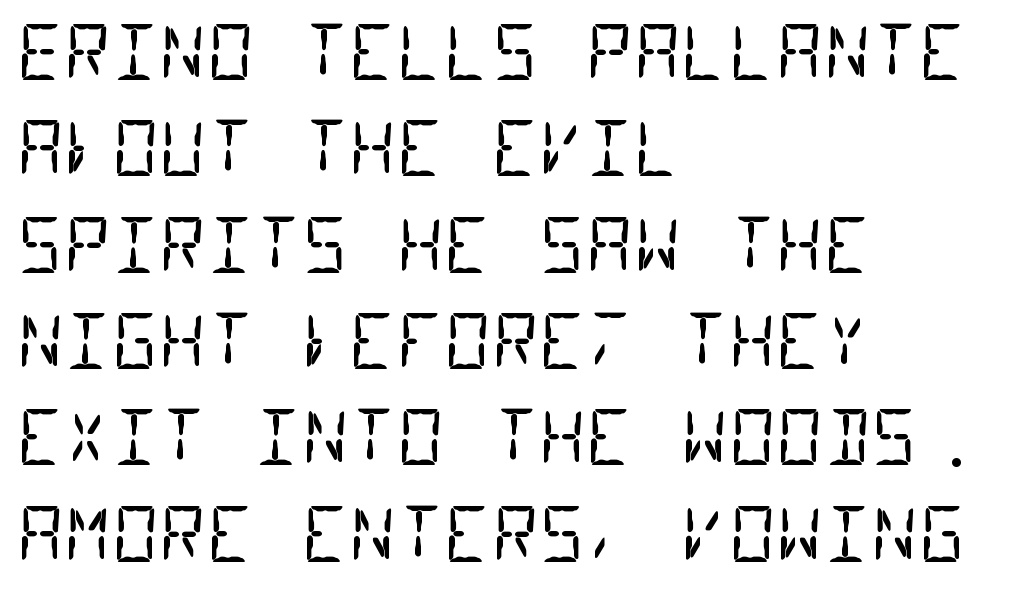
The image shows 73 px regular-weight, condensed sans-serif type, monospaced; set left-aligned, normal line spacing (1.32x), normal letter spacing, not underlined; low stroke contrast and a large x-height.
